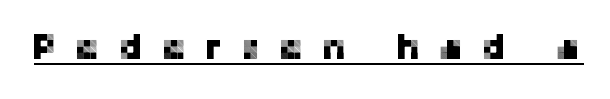
Q: Is the text italic (slanted)? A: No, it is upright.
Q: Is the typeface a serif or a sans-serif typeface? A: Sans-serif.
Q: Is the text underlined? A: Yes.
Q: Is the spacing between letters normal or unusually wide? A: Unusually wide.
Q: Width (condensed, normal, or wide)? A: Normal.
Q: Stroke contrast? A: Low.
Q: x-height? A: Medium.
Q: Monospaced? A: No.
